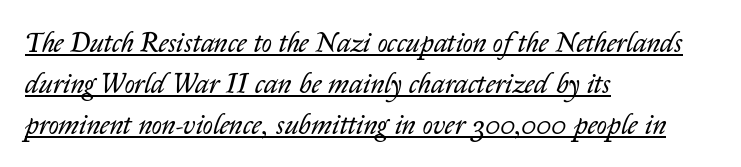
The image shows 28 px regular-weight type, italic (leaning right); set left-aligned, normal line spacing (1.47x), normal letter spacing, underlined; low stroke contrast and a medium x-height.
